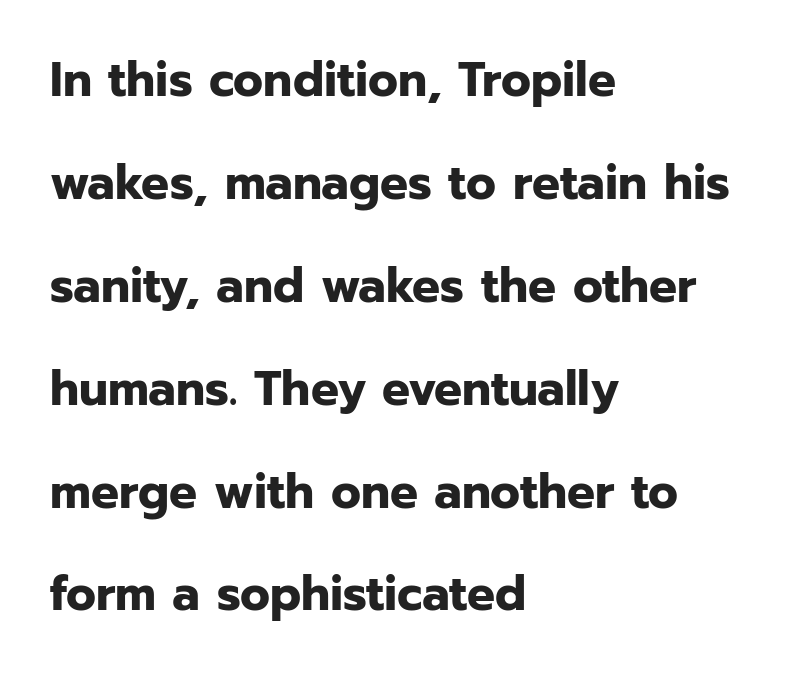
Underlining? Definitely not there. The passage shown is typed in a proportional face where columns would drift. In terms of letterform style, serifs are entirely absent. Notice how the stems are strictly vertical — no italics here.
